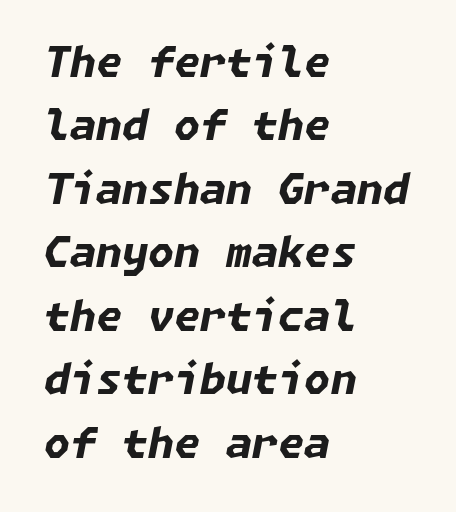
This sample is left-justified, so line endings fall wherever the words run out. The whole block is typeset with a tilt. Strong, thick strokes mark this as bold type. This sample keeps an unexceptional amount of space between lines. In terms of letterspacing, this is plain default setting. Just letters on the line, the space beneath them empty.
